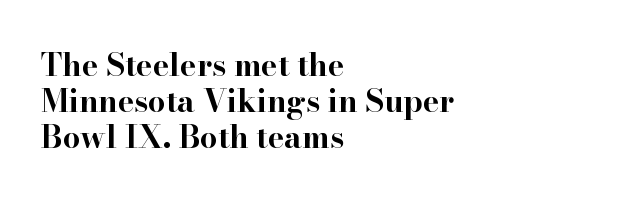
{"serif": "yes", "italic": "no", "bold": "yes", "weight": "bold", "width": "wide", "stroke_contrast": "high", "x_height": "small", "monospaced": "no", "underline": "no", "align": "left", "line_spacing_ratio": 1.16, "letter_spacing": "normal", "letter_spacing_em": 0.0, "glyph_px": 31}
